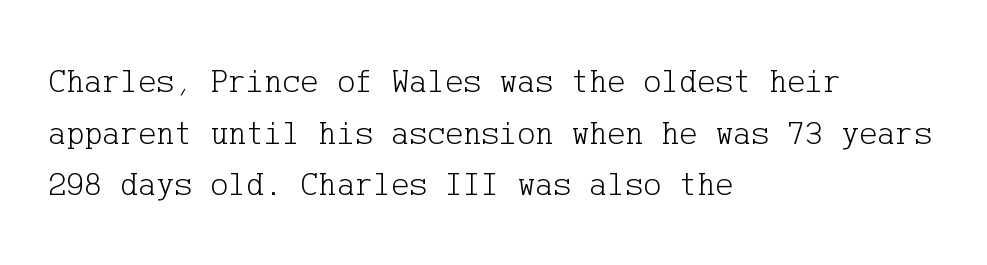
The image shows 34 px light serif type, upright; set left-aligned, normal line spacing (1.52x), normal letter spacing, not underlined; low stroke contrast and a medium x-height.
